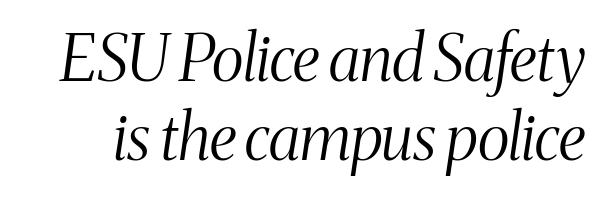
The passage shown leans; its letterforms are oblique. Ink coverage per letter is moderate at most. Spacing between characters is what you'd get straight out of the box. Students, observe: this is what conventionally led text looks like. Unmarked baselines from the first word to the last.
